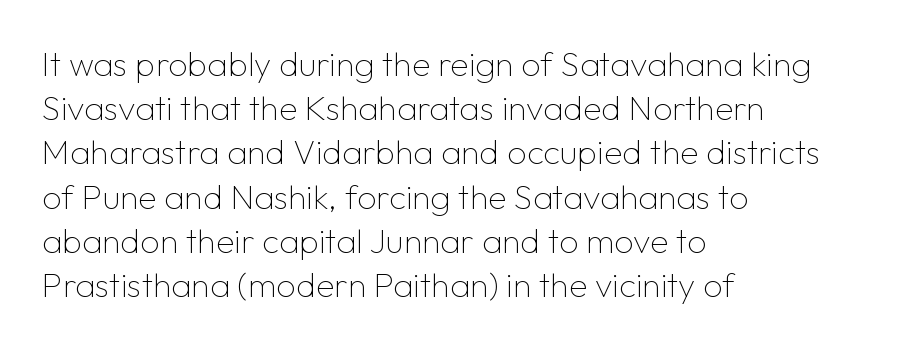
Q: Is the text bold? A: No.
Q: Is the text italic (slanted)? A: No, it is upright.
Q: Is the typeface a serif or a sans-serif typeface? A: Sans-serif.
Q: Is the text underlined? A: No.
Q: How is the paragraph aligned? A: Left-aligned.
Q: Is the spacing between letters normal or unusually wide? A: Normal.
Q: Is the spacing between lines tight, normal or loose? A: Normal.
Q: Width (condensed, normal, or wide)? A: Normal.
Q: Stroke contrast? A: Low.
Q: x-height? A: Medium.
Q: Monospaced? A: No.
